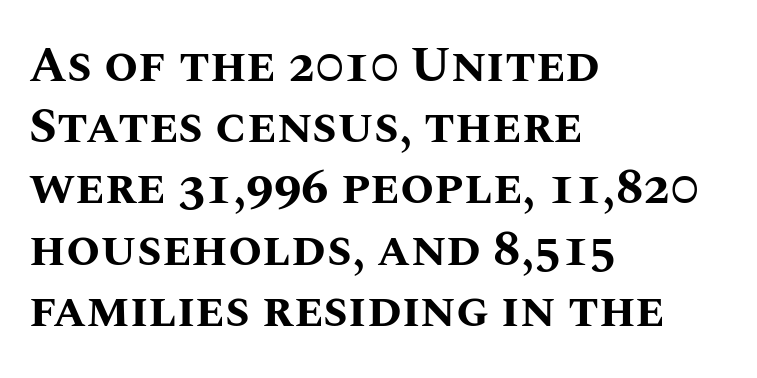
Q: Is the text bold? A: Yes.
Q: Is the text italic (slanted)? A: No, it is upright.
Q: Is the text underlined? A: No.
Q: How is the paragraph aligned? A: Left-aligned.
Q: Is the spacing between letters normal or unusually wide? A: Normal.
Q: Is the spacing between lines tight, normal or loose? A: Normal.
Q: Width (condensed, normal, or wide)? A: Normal.
Q: Stroke contrast? A: Medium.
Q: x-height? A: Large.
Q: Monospaced? A: No.
